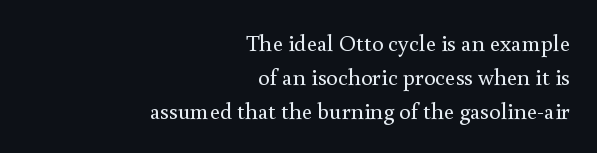
The lettering stays uniformly vertical, giving the passage a roman look. Which margin do the lines hug? The right one — the left edge is uneven. Nobody drew a line under any word here. Letter spacing: default. Vertical spacing — default. The typeface has the unassuming heft of standard copy or less.
